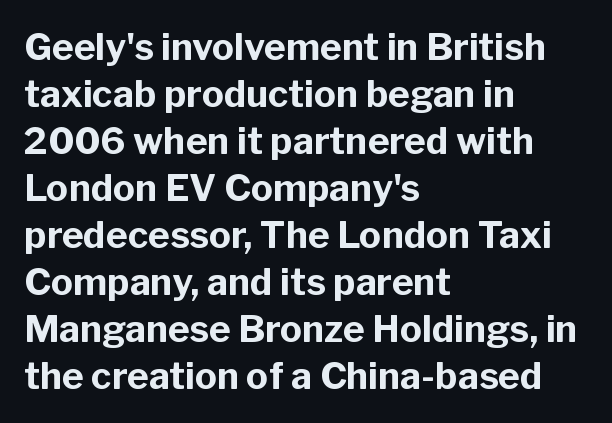
Looks like regular typesetting: each glyph gets only the width it needs. The type family on display is of the sans-serif kind. Quick note: not italic, upright. A normal amount of white space separates one row of letters from the next. The sample has been set heavy, in full bold.
